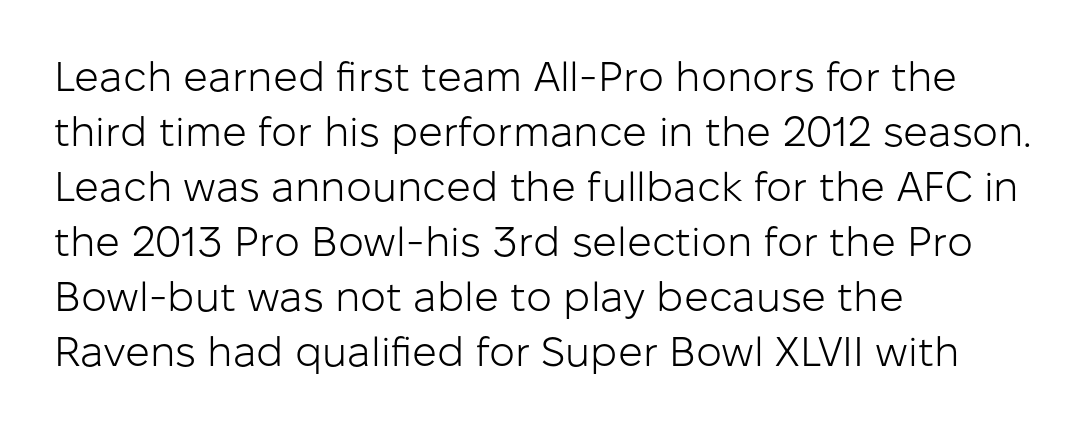
Unlike a traditional serif, this face leaves its strokes unadorned. Does the copy run flush right? No — it runs flush left. This is the regular roman posture of the typeface. The space directly below the letters is spotless. Spacing verdict: proportional, widths tailored to each character.
